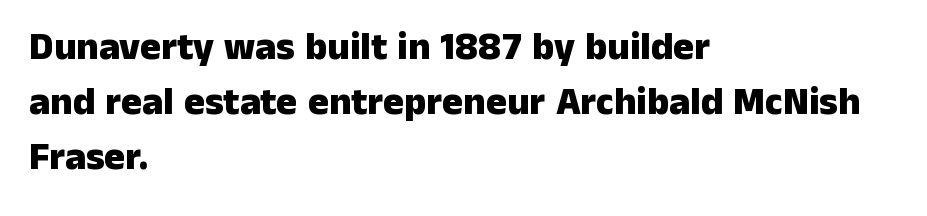
The image shows 39 px heavy sans-serif type, upright; set left-aligned, normal line spacing (1.41x), normal letter spacing, not underlined; low stroke contrast and a medium x-height.
